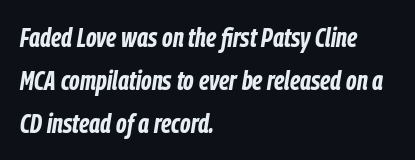
Q: Is the text bold? A: Yes.
Q: Is the text italic (slanted)? A: Yes, it leans right by about 9 degrees.
Q: Is the text underlined? A: No.
Q: How is the paragraph aligned? A: Left-aligned.
Q: Is the spacing between letters normal or unusually wide? A: Normal.
Q: Is the spacing between lines tight, normal or loose? A: Normal.
